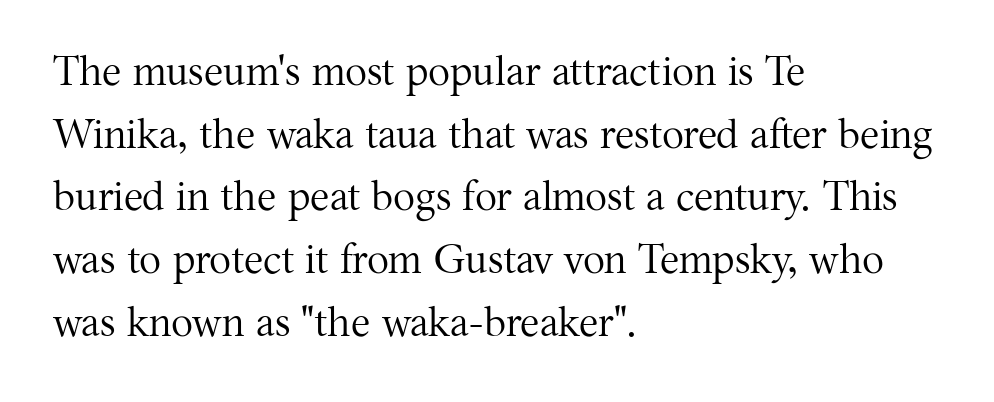
There is no visible air inserted between adjacent glyphs. On a weight scale, this lands at 450 or below. If you drew a ruler down the left edge, every line would touch it. You can tell from the footed stems that serif type was used. If you drew a line through each stem, it would be perfectly vertical.
